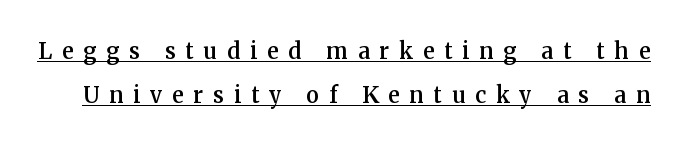
{"italic": "no", "bold": "semi", "underline": "yes", "line_spacing": "loose", "line_spacing_ratio": 2.01, "letter_spacing": "wide", "letter_spacing_em": 0.45, "glyph_px": 22}
